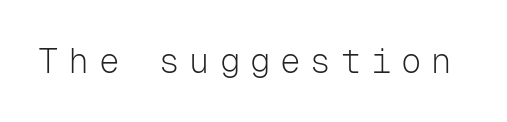
Q: Is the text bold? A: No.
Q: Is the text italic (slanted)? A: No, it is upright.
Q: Is the typeface a serif or a sans-serif typeface? A: Sans-serif.
Q: Is the text underlined? A: No.
Q: Is the spacing between letters normal or unusually wide? A: Unusually wide.
Q: Width (condensed, normal, or wide)? A: Normal.
Q: Stroke contrast? A: Low.
Q: x-height? A: Medium.
Q: Monospaced? A: Yes.
